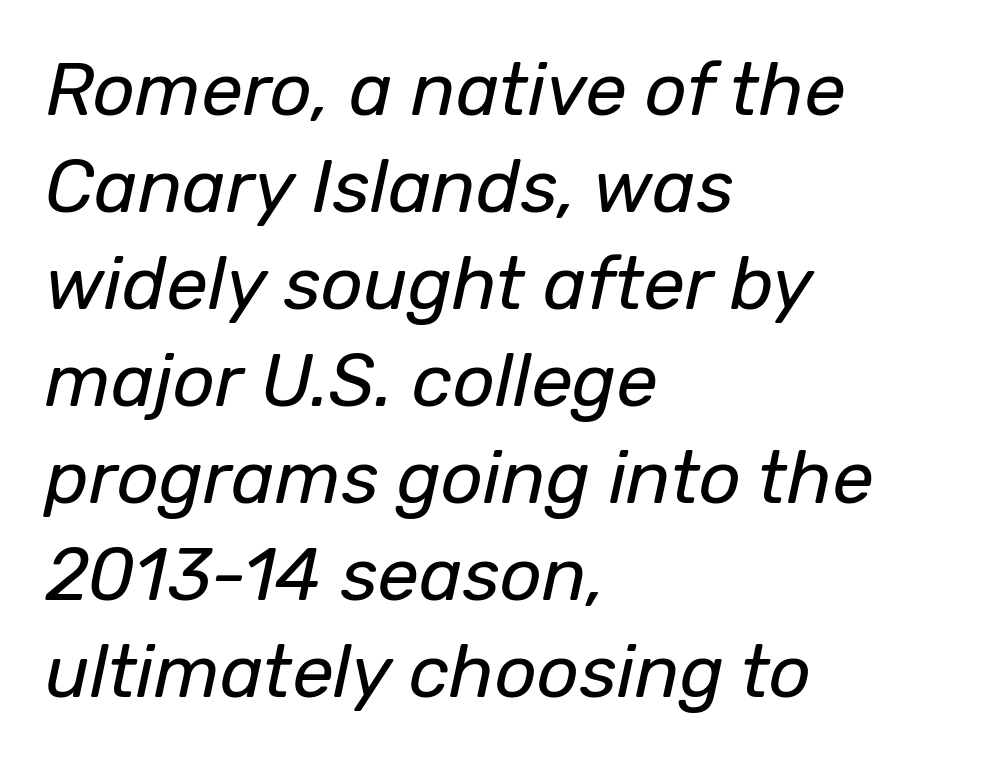
The characters are drawn with everyday or finer stroke widths. An italicized treatment has been applied to the whole sample. The passage shown is not underscored anywhere. Baseline-to-baseline distance is the conventional proportion of letter height.
